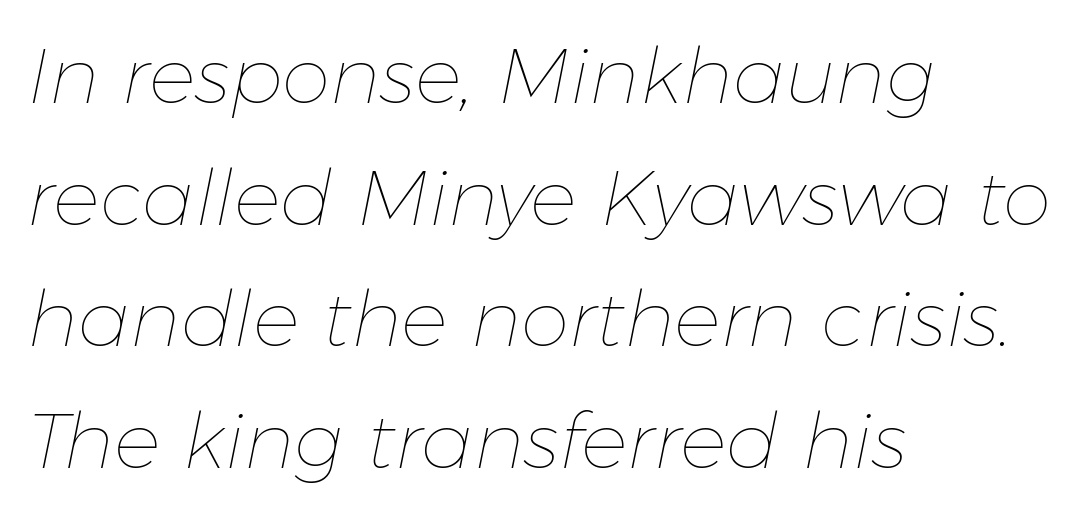
{"italic": "yes", "lean": "right", "slant_degrees": 11, "bold": "no", "weight": "thin", "width": "normal", "stroke_contrast": "low", "x_height": "medium", "monospaced": "no", "underline": "no", "align": "left", "line_spacing": "normal", "line_spacing_ratio": 1.56, "letter_spacing": "normal", "letter_spacing_em": 0.0, "glyph_px": 78}
